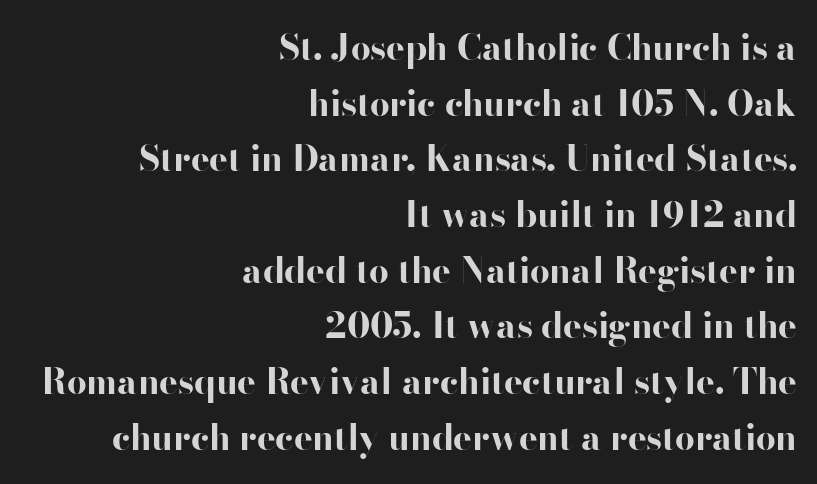
No word sits above an underline. The lettering stays uniformly vertical, giving the passage a roman look. The text was rendered using a sans face with plain stroke endings. Caption: bold face, heavy strokes.
